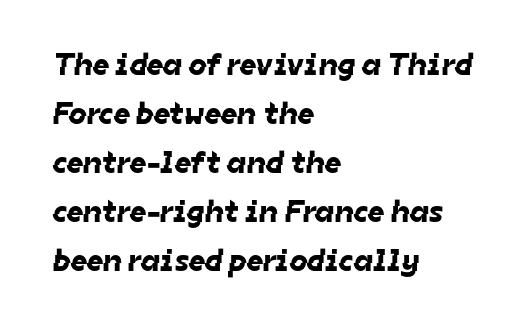
Only glyphs here, with clear space below each row. Standard letterfit; no display-style spreading of the glyphs. The text block is weighted toward the left margin, trailing off unevenly rightward. Line spacing here is normal. Note: no serifs on the glyphs. Is this a fixed-width face? No — the glyphs have proportional, varying widths.
